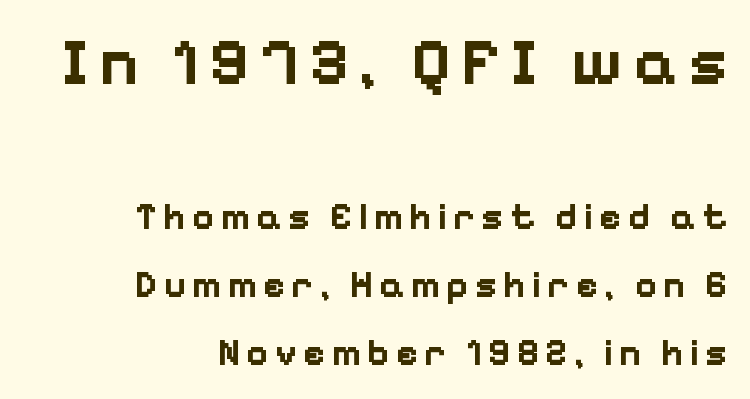
{"serif": "no", "italic": "no", "bold": "yes", "weight": "bold", "width": "normal", "stroke_contrast": "low", "x_height": "medium", "monospaced": "no", "underline": "no", "align": "right", "line_spacing_ratio": 1.8, "larger_block": "first", "size_ratio": 1.74, "glyph_px": 66}
